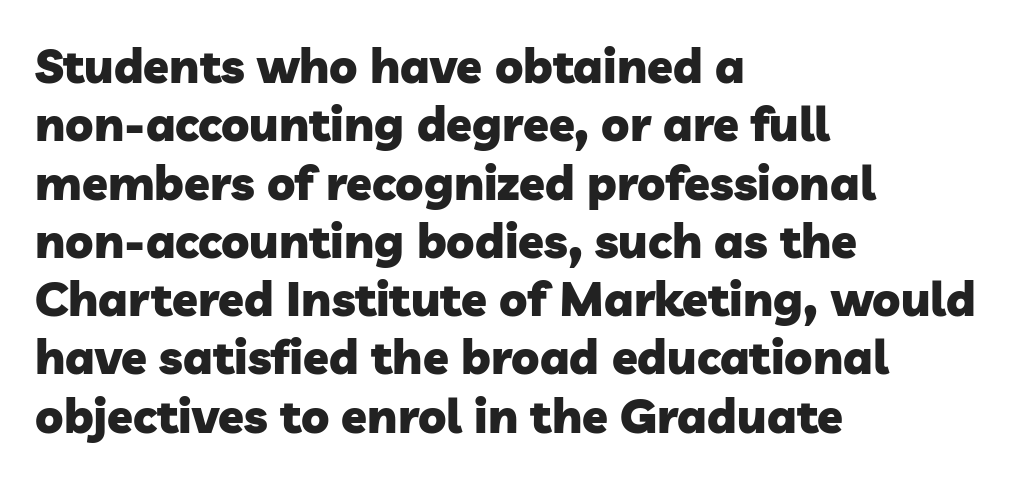
The image shows 47 px heavy sans-serif type; set left-aligned, line spacing 1.24x, normal letter spacing, not underlined; low stroke contrast and a medium x-height.
